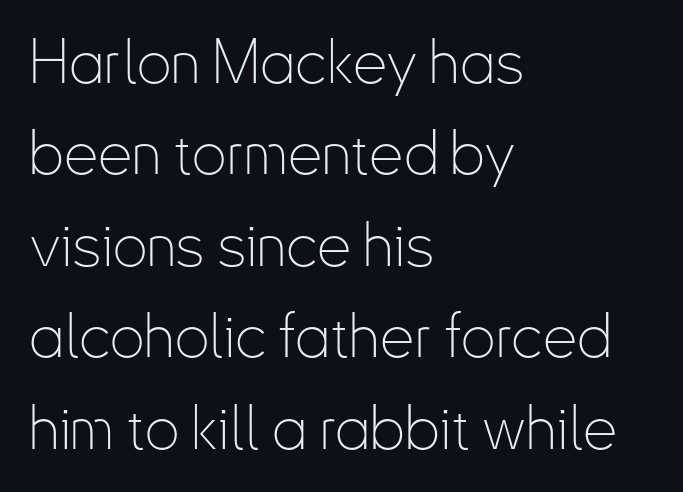
Q: Is the text bold? A: No.
Q: Is the text italic (slanted)? A: No, it is upright.
Q: Is the typeface a serif or a sans-serif typeface? A: Sans-serif.
Q: Is the text underlined? A: No.
Q: How is the paragraph aligned? A: Left-aligned.
Q: Is the spacing between letters normal or unusually wide? A: Normal.
Q: Is the spacing between lines tight, normal or loose? A: Normal.
Q: Width (condensed, normal, or wide)? A: Condensed.
Q: Stroke contrast? A: Low.
Q: x-height? A: Small.
Q: Monospaced? A: No.
